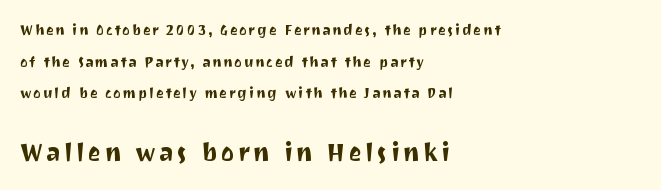
The image shows 25 px text type, upright; set left-aligned, loose line spacing (2.26x), not underlined; the second (bottom) block is 1.79x larger.
